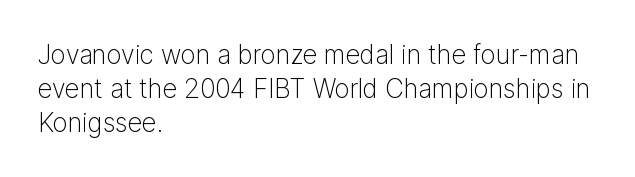
The image shows 26 px text type, upright; set left-aligned, normal line spacing (1.3x), normal letter spacing, not underlined.
